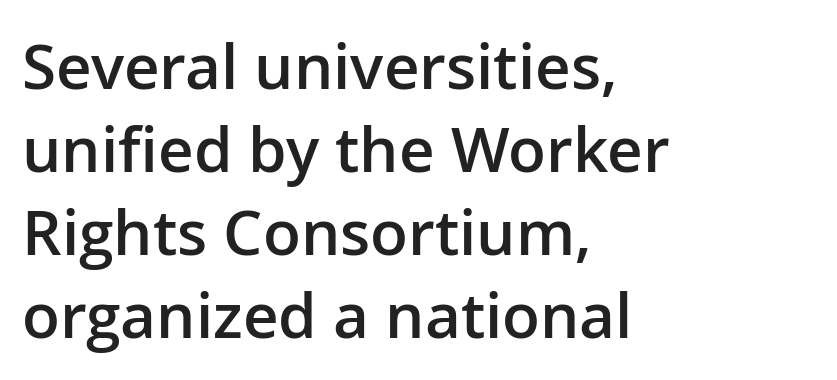
{"serif": "no", "italic": "no", "bold": "semi", "weight": "semibold", "width": "normal", "stroke_contrast": "low", "x_height": "medium", "monospaced": "no", "underline": "no", "align": "left", "line_spacing": "normal", "line_spacing_ratio": 1.34, "letter_spacing": "normal", "letter_spacing_em": 0.0, "glyph_px": 62}
